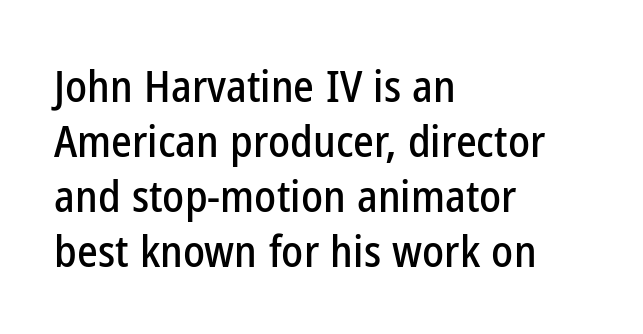
{"serif": "no", "italic": "no", "width": "condensed", "stroke_contrast": "low", "x_height": "medium", "monospaced": "no", "underline": "no", "align": "left", "line_spacing": "normal", "line_spacing_ratio": 1.25, "letter_spacing": "normal", "letter_spacing_em": 0.0, "glyph_px": 44}
